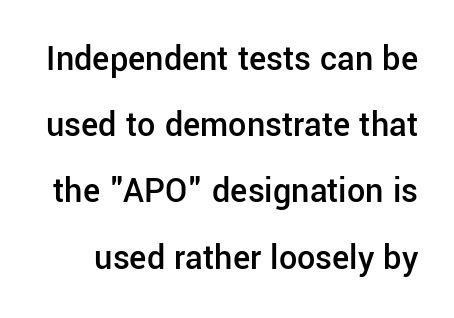
{"serif": "no", "italic": "no", "bold": "semi", "weight": "semibold", "width": "normal", "stroke_contrast": "low", "x_height": "medium", "monospaced": "no", "underline": "no", "line_spacing_ratio": 1.84, "letter_spacing": "normal", "letter_spacing_em": 0.0, "glyph_px": 36}
